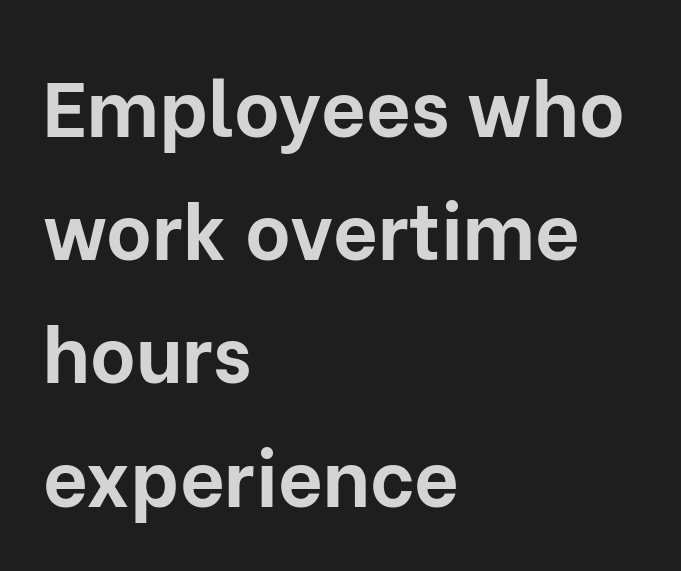
{"serif": "no", "italic": "no", "bold": "yes", "weight": "bold", "width": "normal", "stroke_contrast": "low", "x_height": "medium", "monospaced": "no", "underline": "no", "align": "left", "line_spacing": "normal", "line_spacing_ratio": 1.58, "letter_spacing": "normal", "letter_spacing_em": 0.0, "glyph_px": 78}
